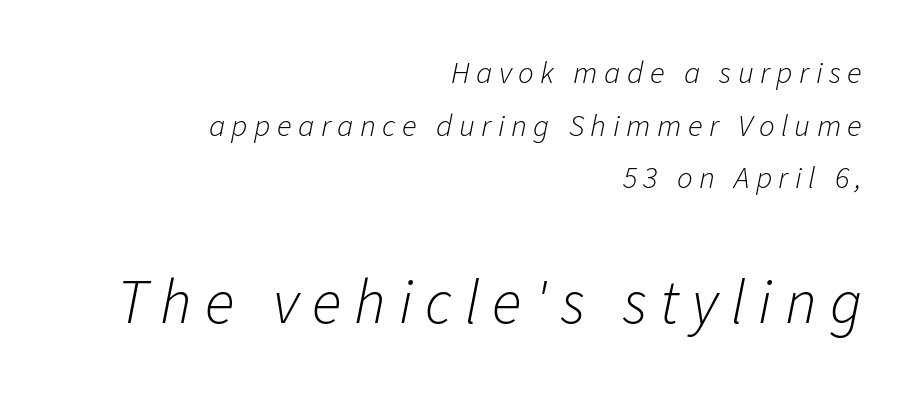
The image shows 62 px light type, italic (leaning right); set right-aligned, normal line spacing (1.7x), unusually wide letter spacing (+0.21 em), not underlined; the second (bottom) block is 2.0x larger; low stroke contrast and a medium x-height.
